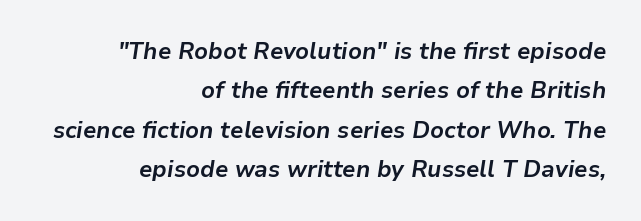
The image shows 23 px bold type, italic (leaning right); set right-aligned, line spacing 1.71x, normal letter spacing, not underlined.
